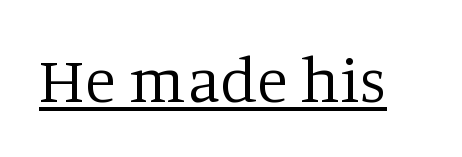
{"serif": "yes", "italic": "no", "bold": "no", "weight": "regular", "width": "normal", "stroke_contrast": "low", "x_height": "large", "monospaced": "no", "underline": "yes", "letter_spacing": "normal", "letter_spacing_em": 0.0, "glyph_px": 64}
